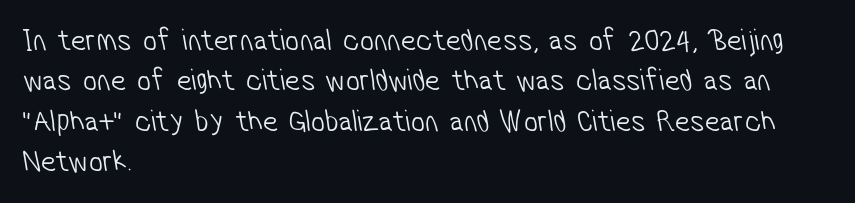
The image shows 31 px light, condensed sans-serif type; set left-aligned, normal line spacing (1.3x), normal letter spacing, not underlined; low stroke contrast and a medium x-height.
